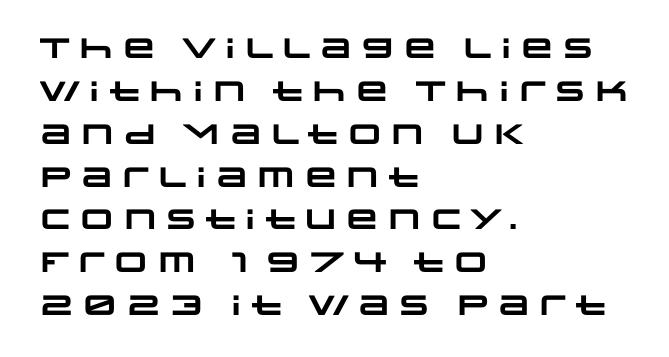
Compared with an ordinary text face, these strokes are far heavier — a full bold. Students, observe: this is what conventionally led text looks like. This rendering employs a face without finishing strokes, i.e., a sans-serif. Is the letter spacing exaggerated? No — it looks like the ordinary default.
